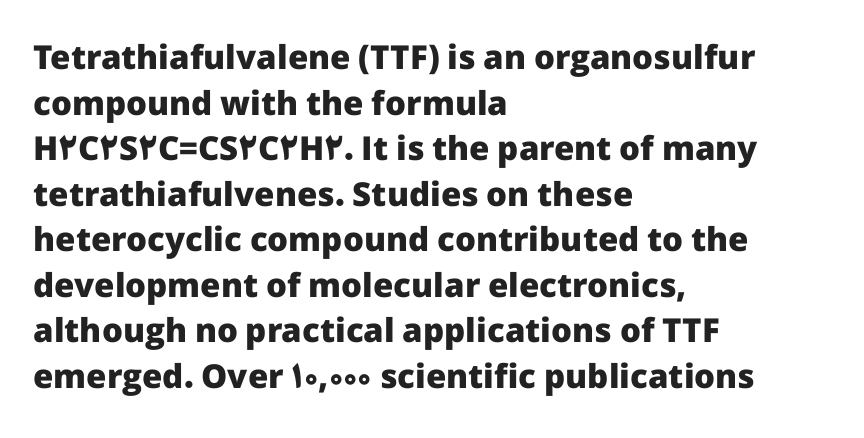
Compared with typical paragraphs, the rows here are spaced about the same. As a designer I'd log this as weight 700, bold. The face used here is rendered with its standard letterfit. Varying glyph widths throughout — classic text-font behaviour. A bare baseline throughout the passage. Unlike a traditional serif, this face leaves its strokes unadorned.
